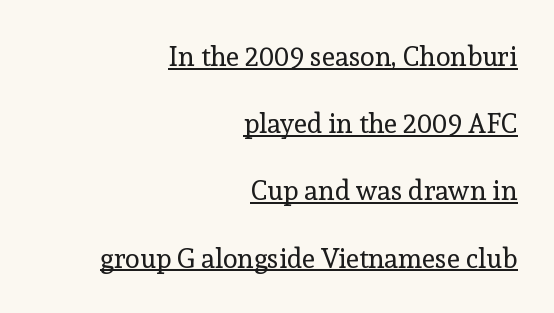
A student would call this right alignment; a typographer would say flush right, rag left. This rendering leaves character spacing at its baseline value. Beneath each row of characters lies a ruled line. Think standard paragraph weight, or any step lighter than that. Regarding leading, the lines here are spaced well apart. The type sits square on the baseline with zero lean.
